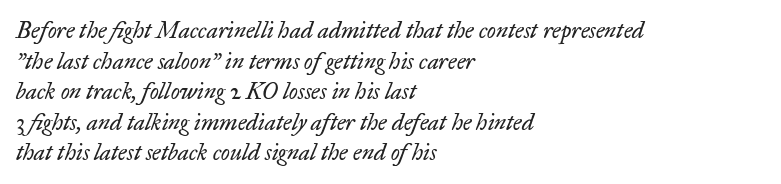
The image shows 23 px text type, italic (leaning right); set left-aligned, normal line spacing (1.33x), normal letter spacing, not underlined.
